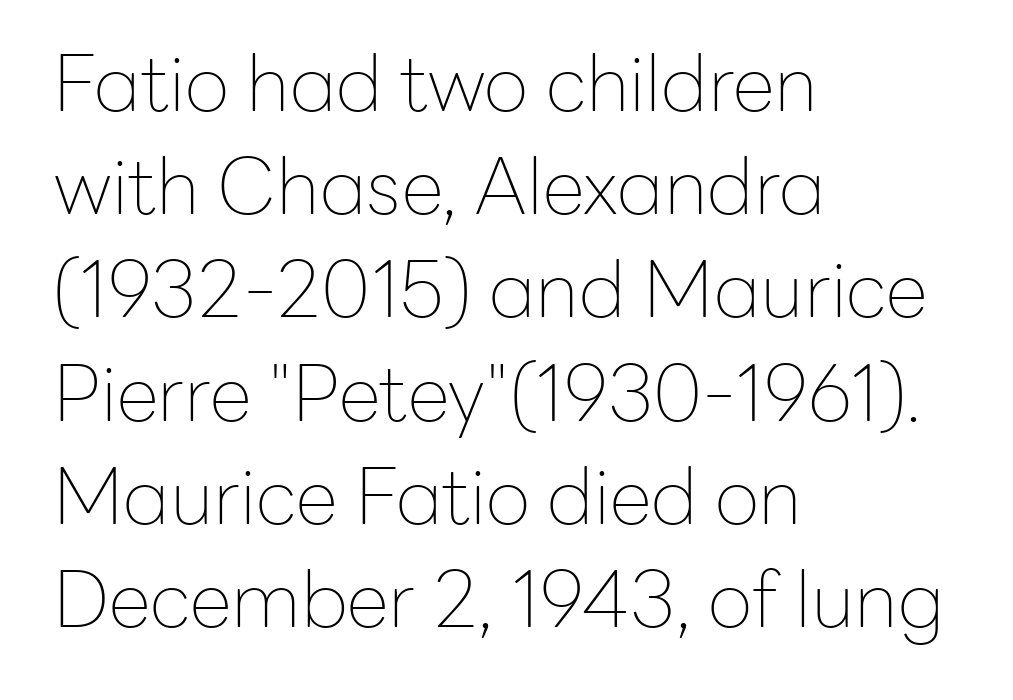
Q: Is the text bold? A: No.
Q: Is the text italic (slanted)? A: No, it is upright.
Q: Is the typeface a serif or a sans-serif typeface? A: Sans-serif.
Q: Is the text underlined? A: No.
Q: How is the paragraph aligned? A: Left-aligned.
Q: Is the spacing between letters normal or unusually wide? A: Normal.
Q: Is the spacing between lines tight, normal or loose? A: Normal.
Q: Width (condensed, normal, or wide)? A: Normal.
Q: Stroke contrast? A: Low.
Q: x-height? A: Medium.
Q: Monospaced? A: No.
